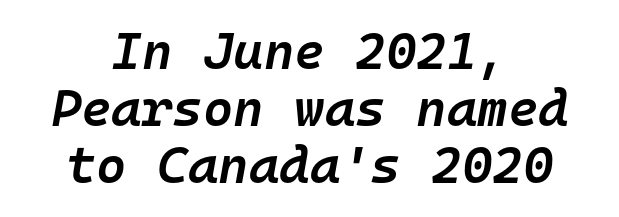
{"italic": "yes", "lean": "right", "slant_degrees": 10, "bold": "semi", "weight": "semibold", "width": "normal", "stroke_contrast": "low", "x_height": "medium", "monospaced": "yes", "underline": "no", "align": "center", "line_spacing": "tight", "line_spacing_ratio": 1.1, "letter_spacing": "normal", "letter_spacing_em": 0.0, "glyph_px": 52}
